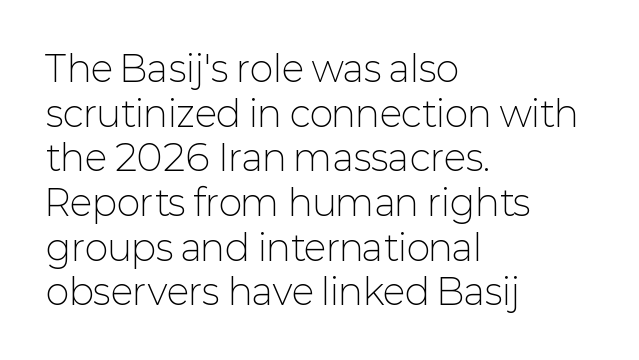
It's the straight-up-and-down kind of type. Type without underlining. Tracking value appears to be zero — textbook default spacing. The passage shown is not bold in any degree.
